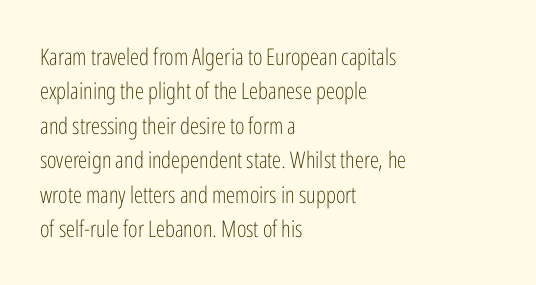
Q: Is the text bold? A: No.
Q: Is the text italic (slanted)? A: No, it is upright.
Q: Is the text underlined? A: No.
Q: How is the paragraph aligned? A: Left-aligned.
Q: Is the spacing between letters normal or unusually wide? A: Normal.
Q: Is the spacing between lines tight, normal or loose? A: Normal.
